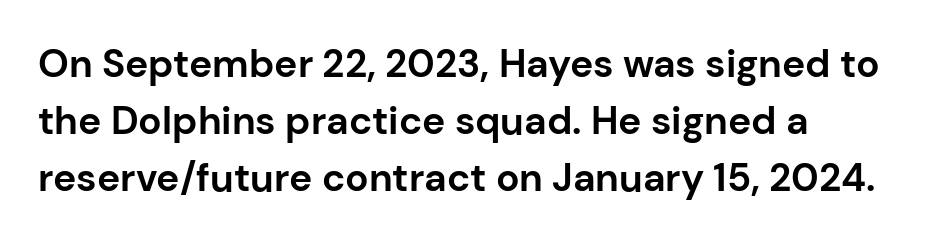
The image shows 39 px bold sans-serif type, upright; set normal line spacing (1.46x), normal letter spacing, not underlined; low stroke contrast and a medium x-height.
